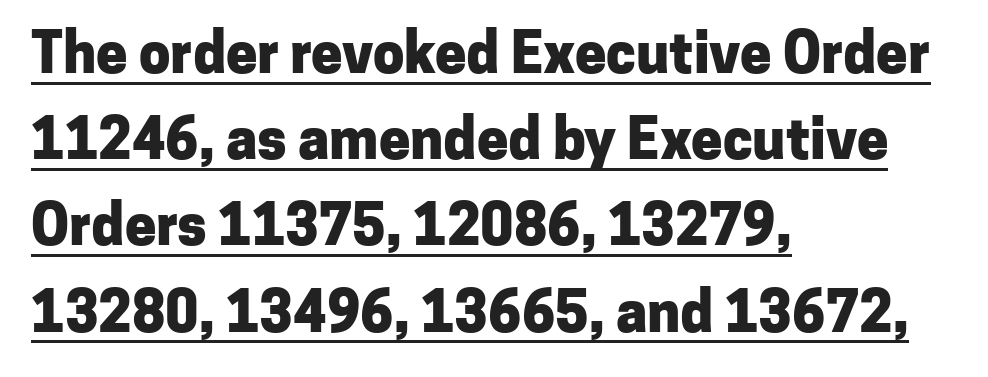
The setting favours the left margin, as ordinary paragraphs usually do. Quick note: not italic, upright. A typographer would call this underscored text. These lines are rendered in a variable-pitch font.
